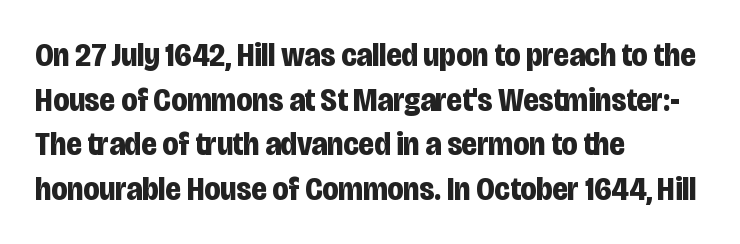
The image shows 33 px bold, condensed sans-serif type, upright; set left-aligned, normal line spacing (1.35x), normal letter spacing, not underlined; low stroke contrast and a large x-height.
